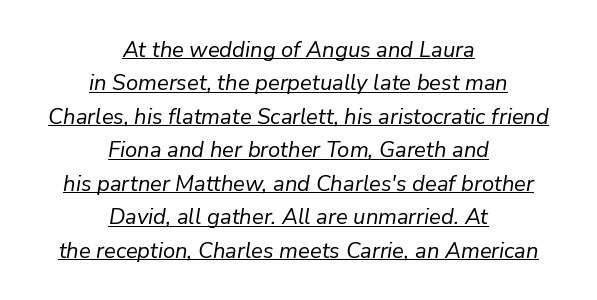
{"italic": "yes", "lean": "right", "slant_degrees": 9, "bold": "no", "underline": "yes", "align": "center", "line_spacing": "normal", "line_spacing_ratio": 1.52, "letter_spacing": "normal", "letter_spacing_em": 0.0, "glyph_px": 22}
